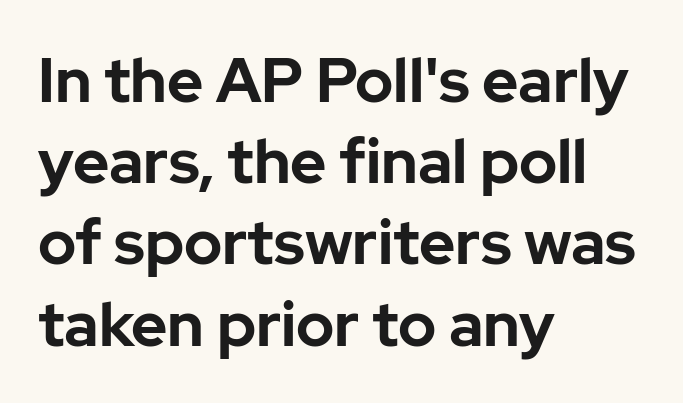
Type style note: lacks serifs. Quick note: interline space is typical. Rendered with straight, roman letterforms. Each letter keeps its own natural width here, so spacing adapts to shape. Nobody touched the tracking dial on this one. The sample has been set heavy, in full bold.
